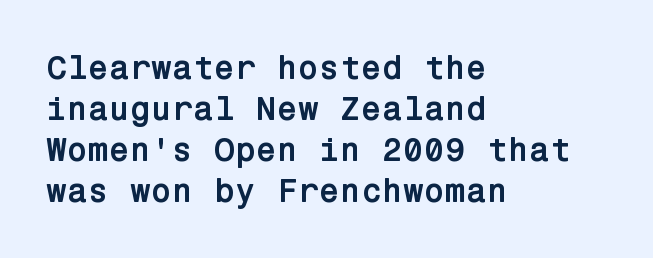
The image shows 34 px semibold sans-serif type, upright; set left-aligned, line spacing 1.21x, normal letter spacing, not underlined; low stroke contrast and a medium x-height.
